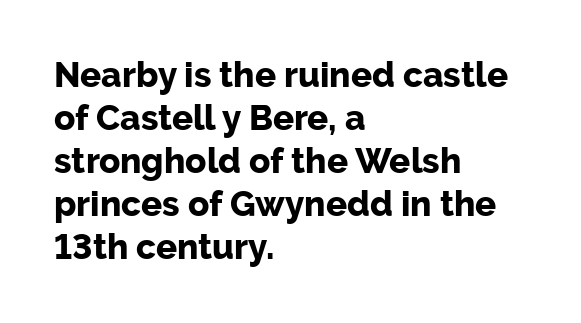
{"serif": "no", "italic": "no", "bold": "yes", "weight": "bold", "width": "normal", "stroke_contrast": "low", "x_height": "medium", "monospaced": "no", "underline": "no", "align": "left", "line_spacing_ratio": 1.23, "letter_spacing": "normal", "letter_spacing_em": 0.0, "glyph_px": 35}
